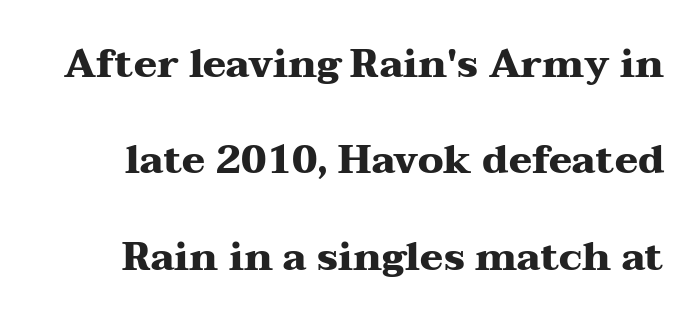
In terms of posture, this sample is upright. Line spacing here is loose. You could not count columns in this text — the font is proportionally spaced. Letterform terminals end in serifs throughout the passage. A clean baseline with only descenders dipping below it. How heavy is the stroke? Heavy — this is a bold.
